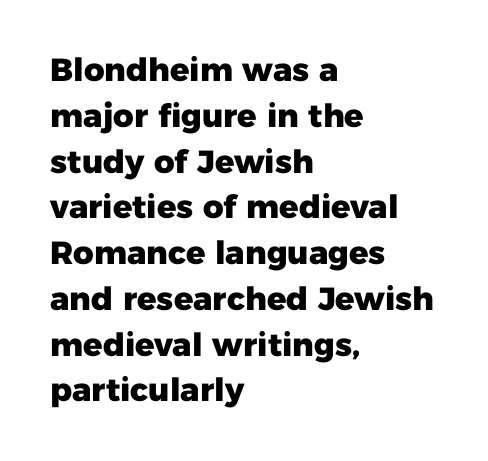
The horizontal fit of the characters is conventional and even. The passage shown is not underscored anywhere. Notice how the stems are strictly vertical — no italics here. Are there feet on the stems? There aren't — it's a sans. Heavy, bold letterforms.
